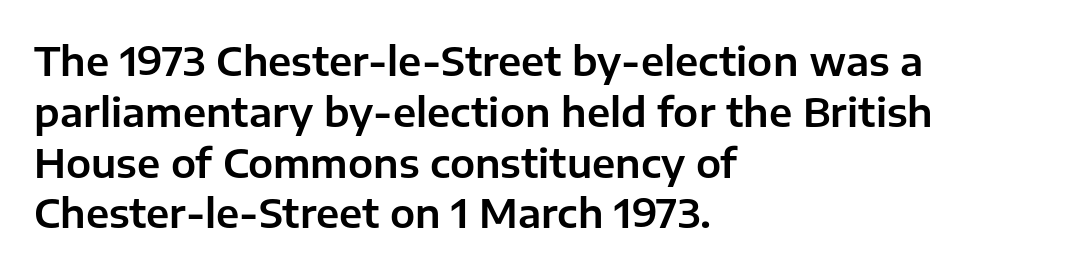
The text block is weighted toward the left margin, trailing off unevenly rightward. These lines were composed using upright roman letters. The line-height multiplier appears to be the usual default. How are the letters spaced? Ordinarily, with no added tracking.
